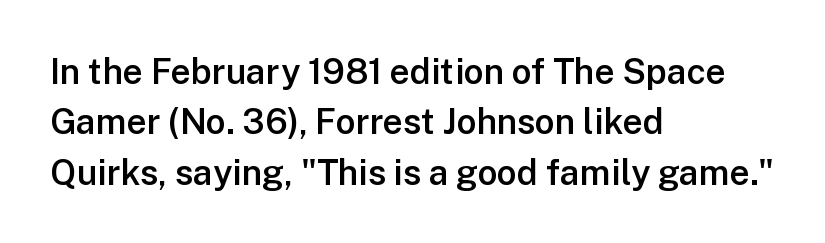
Q: Is the text bold? A: Semi-bold.
Q: Is the text italic (slanted)? A: No, it is upright.
Q: Is the typeface a serif or a sans-serif typeface? A: Sans-serif.
Q: Is the text underlined? A: No.
Q: How is the paragraph aligned? A: Left-aligned.
Q: Is the spacing between letters normal or unusually wide? A: Normal.
Q: Is the spacing between lines tight, normal or loose? A: Normal.
Q: Width (condensed, normal, or wide)? A: Normal.
Q: Stroke contrast? A: Low.
Q: x-height? A: Medium.
Q: Monospaced? A: No.
